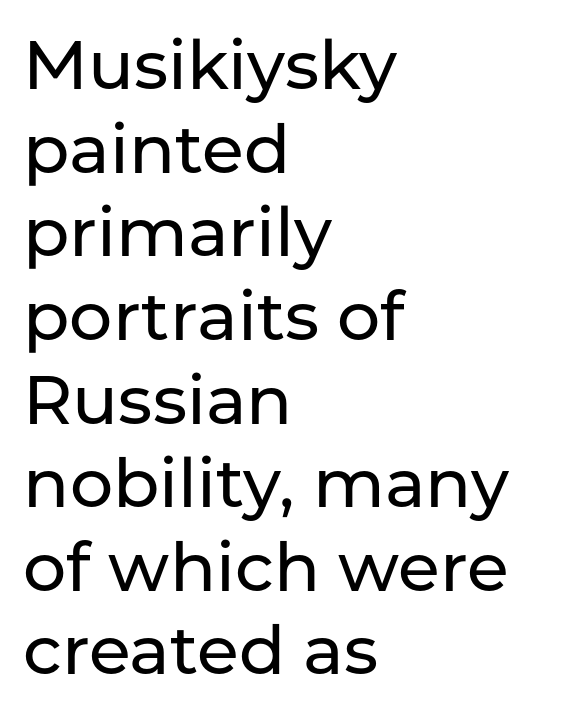
Q: Is the text italic (slanted)? A: No, it is upright.
Q: Is the typeface a serif or a sans-serif typeface? A: Sans-serif.
Q: Is the text underlined? A: No.
Q: How is the paragraph aligned? A: Left-aligned.
Q: Is the spacing between letters normal or unusually wide? A: Normal.
Q: Width (condensed, normal, or wide)? A: Normal.
Q: Stroke contrast? A: Low.
Q: x-height? A: Medium.
Q: Monospaced? A: No.
